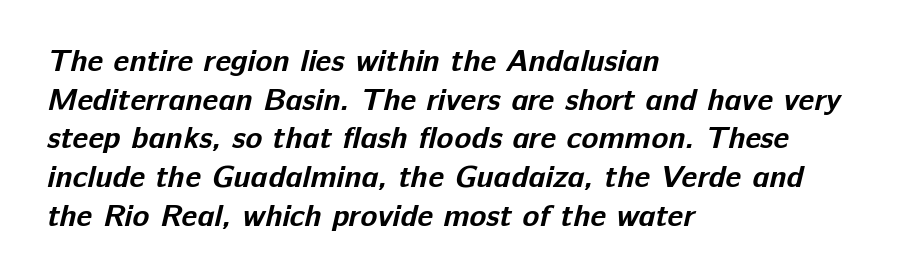
Q: Is the text bold? A: Yes.
Q: Is the typeface a serif or a sans-serif typeface? A: Sans-serif.
Q: Is the text underlined? A: No.
Q: How is the paragraph aligned? A: Left-aligned.
Q: Is the spacing between letters normal or unusually wide? A: Normal.
Q: Is the spacing between lines tight, normal or loose? A: Normal.
Q: Width (condensed, normal, or wide)? A: Normal.
Q: Stroke contrast? A: Low.
Q: x-height? A: Medium.
Q: Monospaced? A: No.
